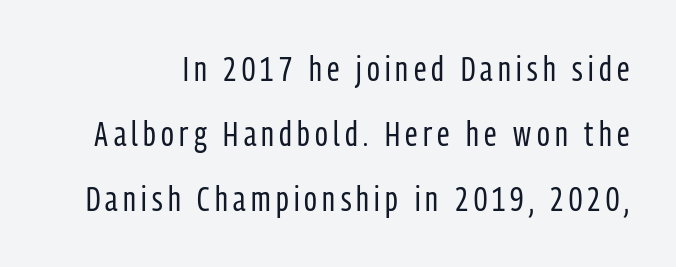
Q: Is the text bold? A: No.
Q: Is the text italic (slanted)? A: No, it is upright.
Q: Is the typeface a serif or a sans-serif typeface? A: Sans-serif.
Q: Is the text underlined? A: No.
Q: Width (condensed, normal, or wide)? A: Condensed.
Q: Stroke contrast? A: Low.
Q: x-height? A: Medium.
Q: Monospaced? A: No.
